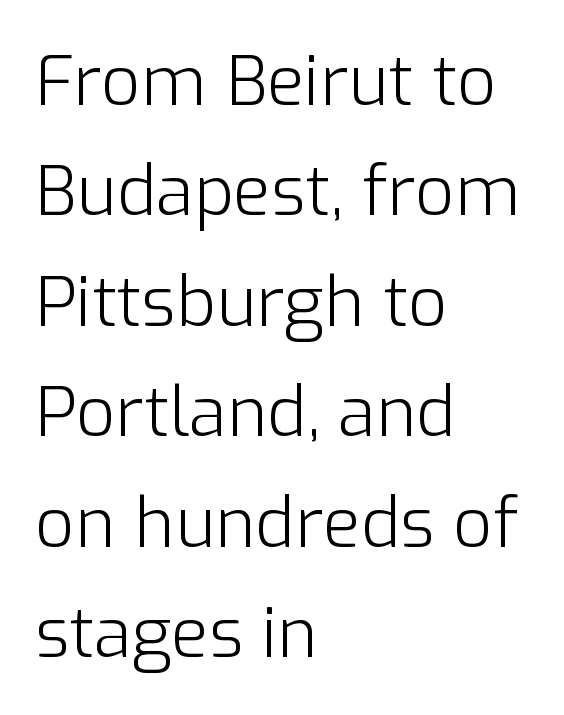
{"serif": "no", "italic": "no", "bold": "no", "weight": "light", "width": "normal", "stroke_contrast": "low", "x_height": "medium", "monospaced": "no", "underline": "no", "align": "left", "line_spacing": "normal", "line_spacing_ratio": 1.6, "letter_spacing": "normal", "letter_spacing_em": 0.0, "glyph_px": 69}
